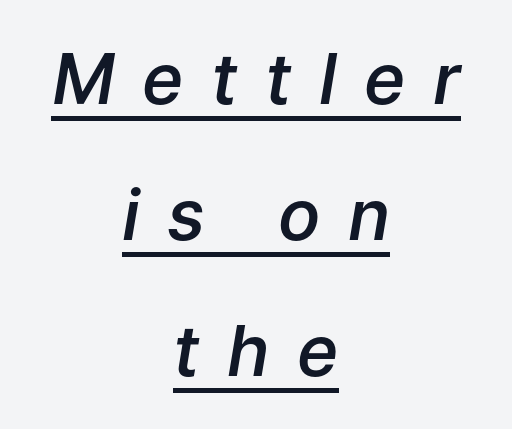
{"italic": "yes", "lean": "right", "slant_degrees": 9, "bold": "semi", "weight": "semibold", "width": "normal", "stroke_contrast": "low", "x_height": "medium", "monospaced": "no", "underline": "yes", "align": "center", "line_spacing": "loose", "line_spacing_ratio": 1.94, "letter_spacing": "wide", "letter_spacing_em": 0.39, "glyph_px": 70}
